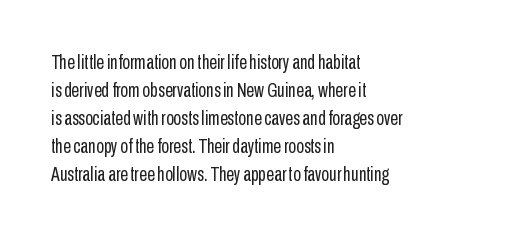
The image shows 20 px text type, upright; set left-aligned, normal line spacing (1.4x), normal letter spacing, not underlined.
